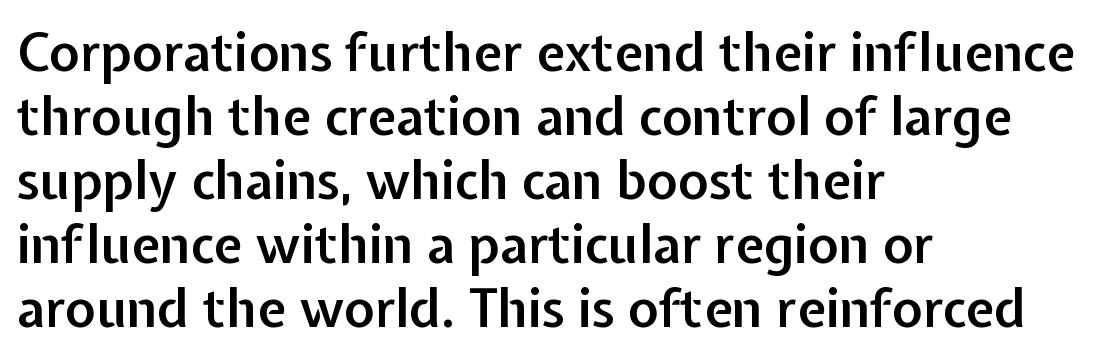
{"serif": "no", "italic": "no", "bold": "semi", "weight": "semibold", "width": "normal", "stroke_contrast": "low", "x_height": "medium", "monospaced": "no", "underline": "no", "align": "left", "line_spacing_ratio": 1.23, "letter_spacing": "normal", "letter_spacing_em": 0.0, "glyph_px": 52}
